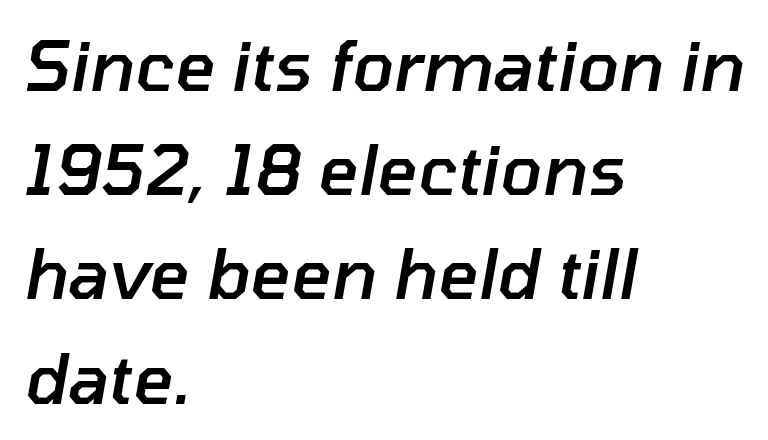
{"italic": "yes", "lean": "right", "slant_degrees": 10, "bold": "semi", "weight": "semibold", "width": "normal", "stroke_contrast": "low", "x_height": "medium", "monospaced": "no", "underline": "no", "align": "left", "line_spacing": "normal", "line_spacing_ratio": 1.51, "letter_spacing": "normal", "letter_spacing_em": 0.0, "glyph_px": 69}
